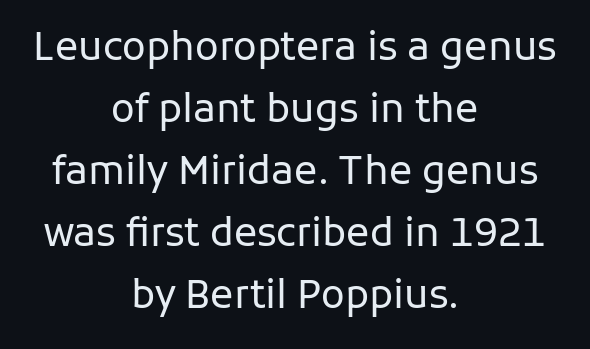
Q: Is the text bold? A: No.
Q: Is the text italic (slanted)? A: No, it is upright.
Q: Is the typeface a serif or a sans-serif typeface? A: Sans-serif.
Q: Is the text underlined? A: No.
Q: How is the paragraph aligned? A: Centered.
Q: Is the spacing between letters normal or unusually wide? A: Normal.
Q: Is the spacing between lines tight, normal or loose? A: Normal.
Q: Width (condensed, normal, or wide)? A: Normal.
Q: Stroke contrast? A: Low.
Q: x-height? A: Medium.
Q: Monospaced? A: No.
